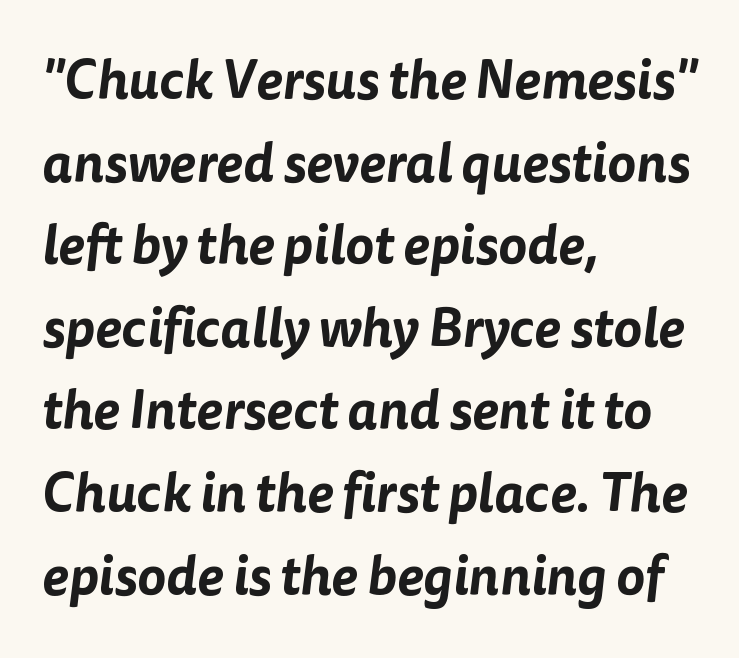
Letterform terminals end flat and unadorned throughout the passage. The rendering uses a moderate line-height, typical for paragraphs. The face used here is proportionally spaced, like ordinary book or web type. This rendering features lettering with no underline. A student would call this left alignment; a typographer would say flush left, rag right.
